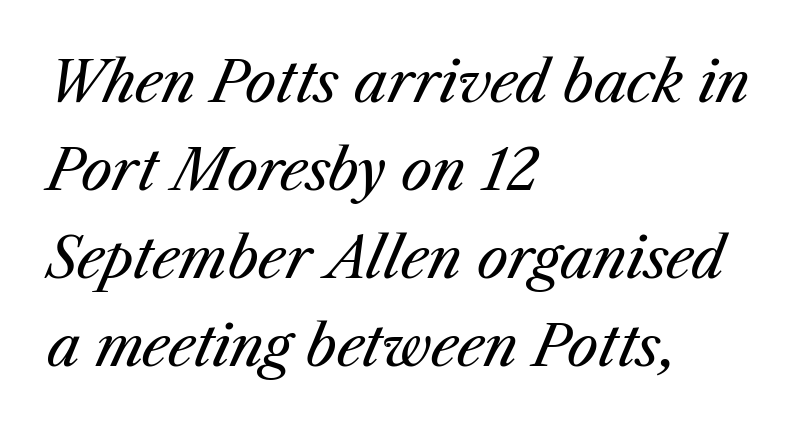
{"italic": "yes", "lean": "right", "slant_degrees": 23, "bold": "no", "weight": "regular", "width": "normal", "stroke_contrast": "medium", "x_height": "medium", "monospaced": "no", "underline": "no", "align": "left", "line_spacing": "normal", "line_spacing_ratio": 1.57, "letter_spacing": "normal", "letter_spacing_em": 0.0, "glyph_px": 56}
